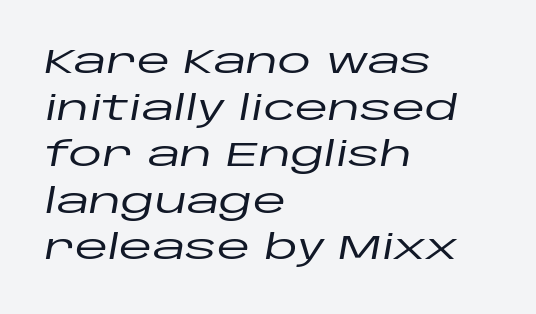
Layout note: lines flush left. Do the characters align in a grid? No, the font is proportional. Rendered with sloped, italic letterforms. The type is set solid horizontally, with unmodified tracking.
